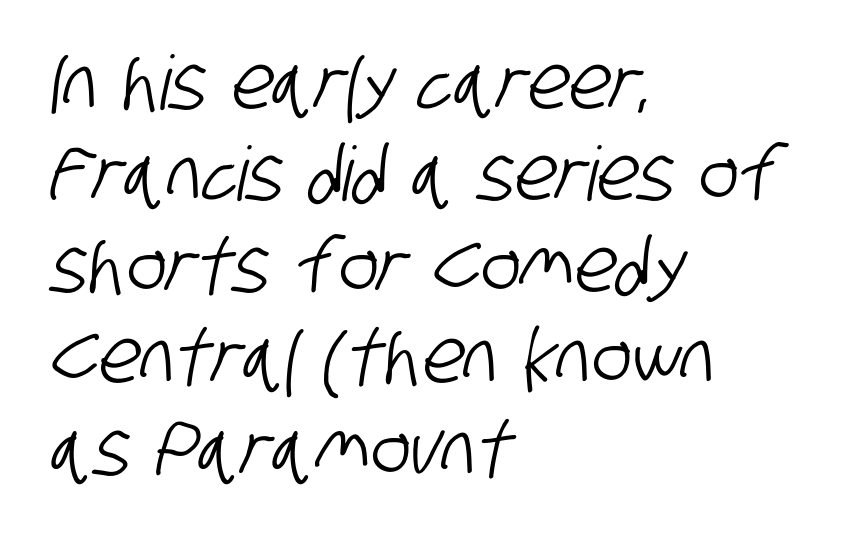
{"serif": "no", "width": "condensed", "stroke_contrast": "low", "x_height": "large", "monospaced": "no", "underline": "no", "align": "left", "line_spacing_ratio": 1.22, "letter_spacing": "normal", "letter_spacing_em": 0.0, "glyph_px": 75}
